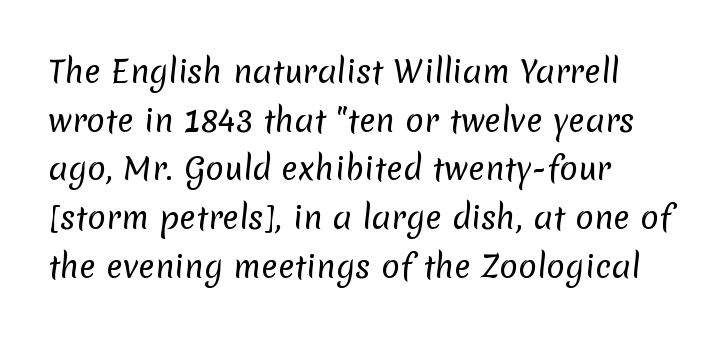
Honestly, there is no underline to notice here at all. The paragraph has a hard left edge and a soft right edge. The strokes carry an ordinary text weight at most. You could not count columns in this text — the font is proportionally spaced. Honestly, the row spacing looks completely unremarkable.
